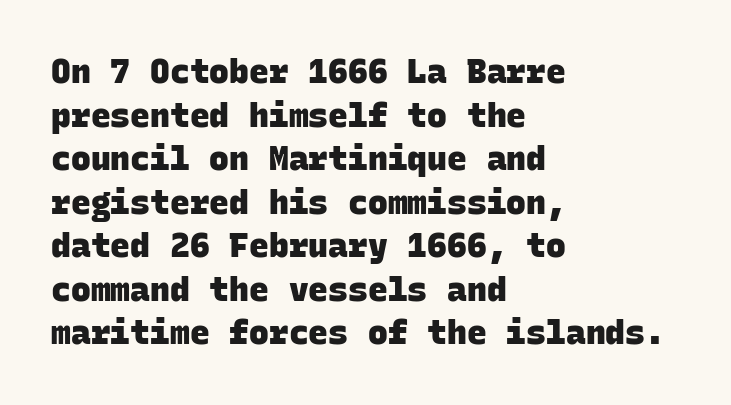
Q: Is the text bold? A: Yes.
Q: Is the typeface a serif or a sans-serif typeface? A: Sans-serif.
Q: Is the text underlined? A: No.
Q: How is the paragraph aligned? A: Left-aligned.
Q: Is the spacing between letters normal or unusually wide? A: Normal.
Q: Is the spacing between lines tight, normal or loose? A: Normal.
Q: Width (condensed, normal, or wide)? A: Normal.
Q: Stroke contrast? A: Low.
Q: x-height? A: Large.
Q: Monospaced? A: Yes.
